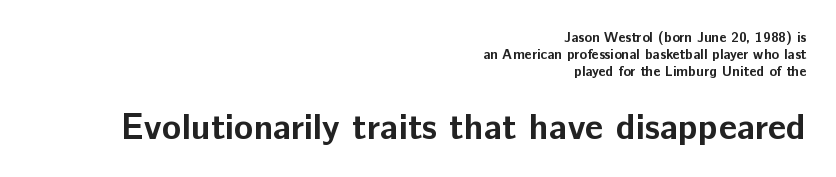
The image shows 36 px bold sans-serif type, upright; set right-aligned, line spacing 1.21x, normal letter spacing, not underlined; the second (bottom) block is 2.57x larger; low stroke contrast and a medium x-height.
